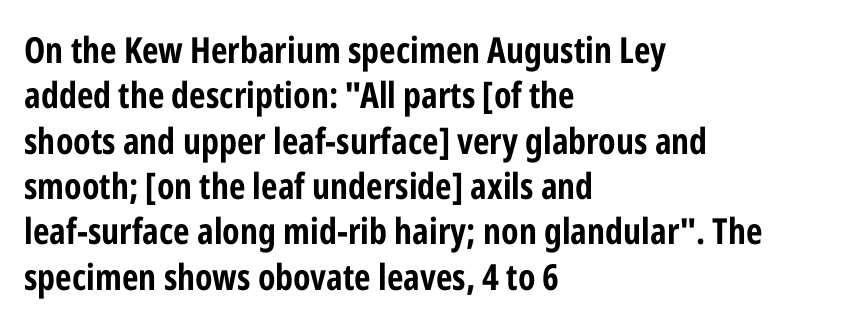
{"serif": "no", "italic": "no", "bold": "yes", "weight": "bold", "width": "condensed", "stroke_contrast": "low", "x_height": "medium", "monospaced": "no", "underline": "no", "align": "left", "line_spacing": "normal", "line_spacing_ratio": 1.26, "letter_spacing": "normal", "letter_spacing_em": 0.0, "glyph_px": 36}
